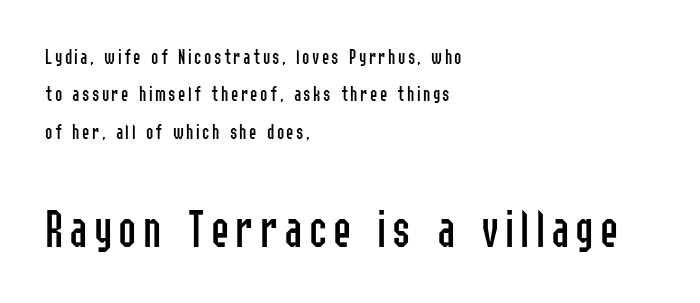
The image shows 55 px regular-weight, condensed sans-serif type, upright; set left-aligned, normal line spacing (1.7x), not underlined; the second (bottom) block is 2.5x larger; low stroke contrast and a medium x-height.
